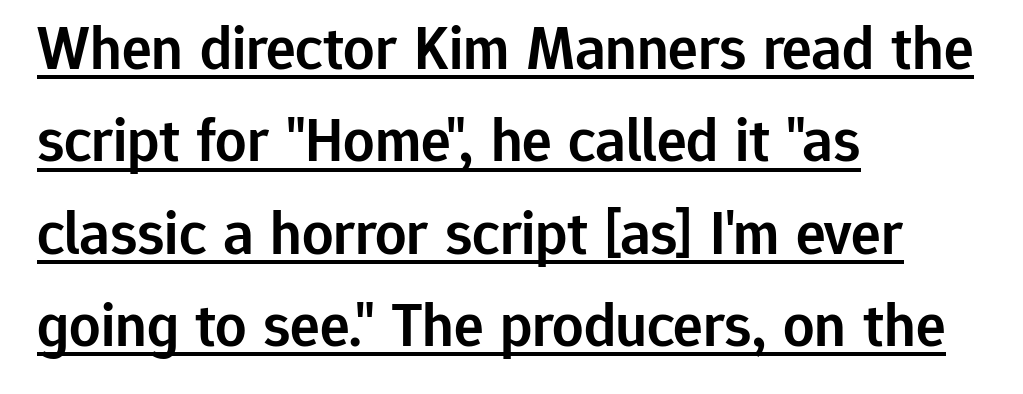
The image shows 62 px semibold sans-serif type, upright; set left-aligned, normal line spacing (1.49x), normal letter spacing, underlined; low stroke contrast and a medium x-height.
